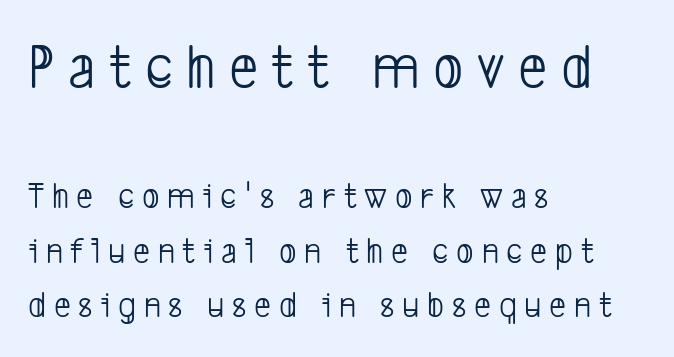
The image shows 64 px light, condensed sans-serif type; set left-aligned, normal line spacing (1.47x), unusually wide letter spacing (+0.21 em), not underlined; the first (top) block is 1.73x larger; low stroke contrast and a medium x-height.
